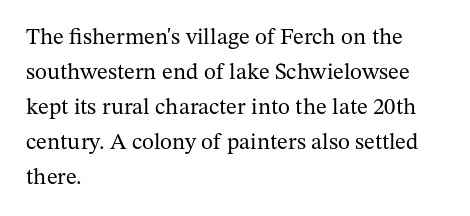
Q: Is the text bold? A: No.
Q: Is the text italic (slanted)? A: No, it is upright.
Q: Is the text underlined? A: No.
Q: How is the paragraph aligned? A: Left-aligned.
Q: Is the spacing between letters normal or unusually wide? A: Normal.
Q: Is the spacing between lines tight, normal or loose? A: Normal.
